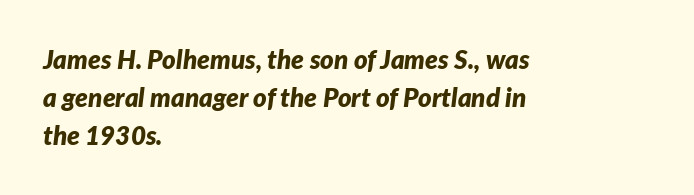
{"italic": "yes", "lean": "right", "slant_degrees": 7, "bold": "yes", "underline": "no", "align": "left", "line_spacing": "normal", "line_spacing_ratio": 1.47, "letter_spacing": "normal", "letter_spacing_em": 0.0, "glyph_px": 26}
